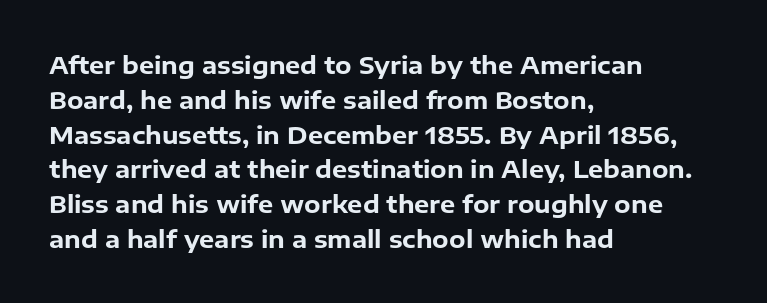
{"italic": "no", "bold": "yes", "underline": "no", "align": "left", "line_spacing": "normal", "line_spacing_ratio": 1.45, "letter_spacing": "normal", "letter_spacing_em": 0.0, "glyph_px": 24}
